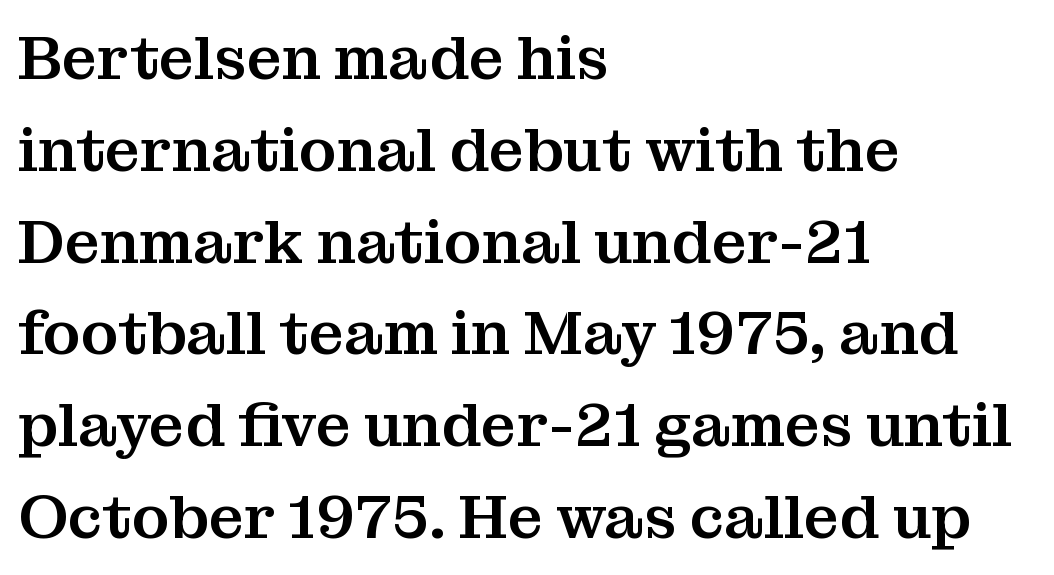
The image shows 62 px serif type, upright; set left-aligned, normal line spacing (1.48x), normal letter spacing, not underlined; medium stroke contrast and a medium x-height.
